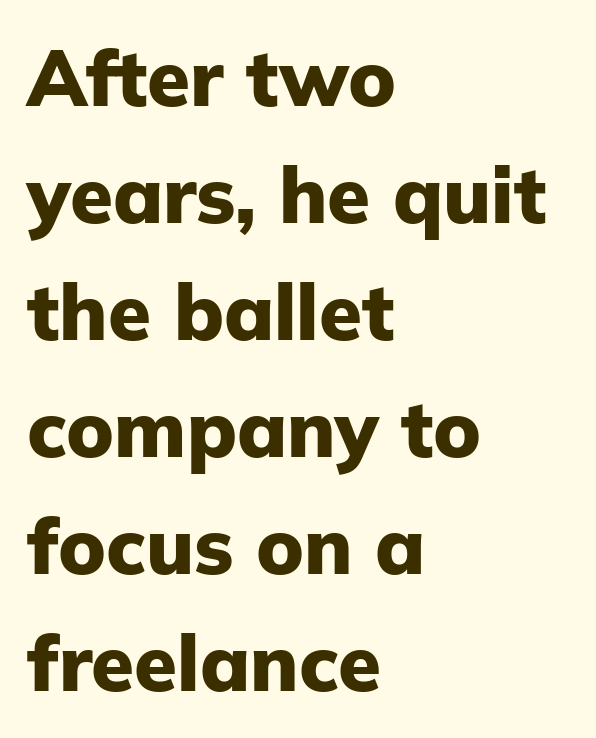
Q: Is the text bold? A: Yes.
Q: Is the text italic (slanted)? A: No, it is upright.
Q: Is the typeface a serif or a sans-serif typeface? A: Sans-serif.
Q: Is the text underlined? A: No.
Q: How is the paragraph aligned? A: Left-aligned.
Q: Is the spacing between letters normal or unusually wide? A: Normal.
Q: Is the spacing between lines tight, normal or loose? A: Normal.
Q: Width (condensed, normal, or wide)? A: Normal.
Q: Stroke contrast? A: Low.
Q: x-height? A: Medium.
Q: Monospaced? A: No.
